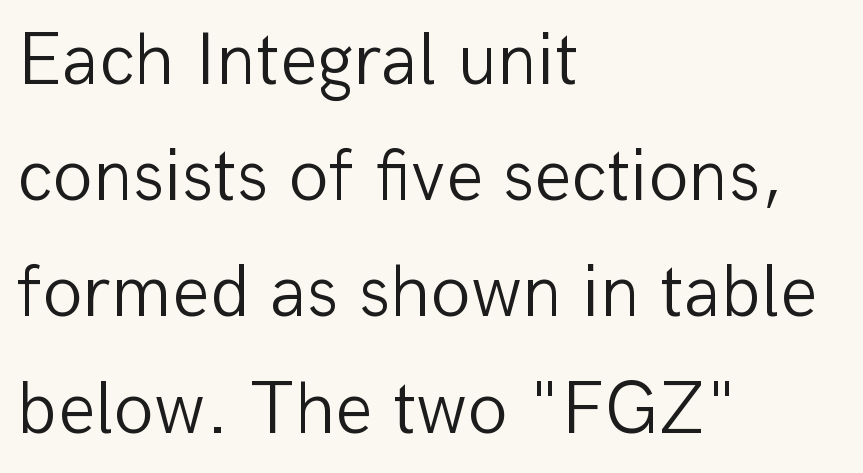
Quick note: interline space is typical. Students, note that the glyphs here touch the page at normal intervals. The lettering stays uniformly vertical, giving the passage a roman look. The rag falls on the right side of this text block. Any mark beneath the type? The region is blank. The rendering uses natural spacing where letterforms have individual widths.
